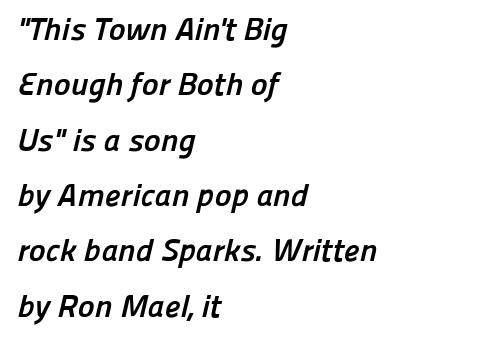
The letterforms sit shoulder to shoulder at normal distance. The specimen omits any rule beneath the text block's lines. Casual observation: everything's shoved over to the left. A typesetter would call this proportional, since set widths differ per character. This rendering employs a face without finishing strokes, i.e., a sans-serif. The passage shown is emphatically bold.
